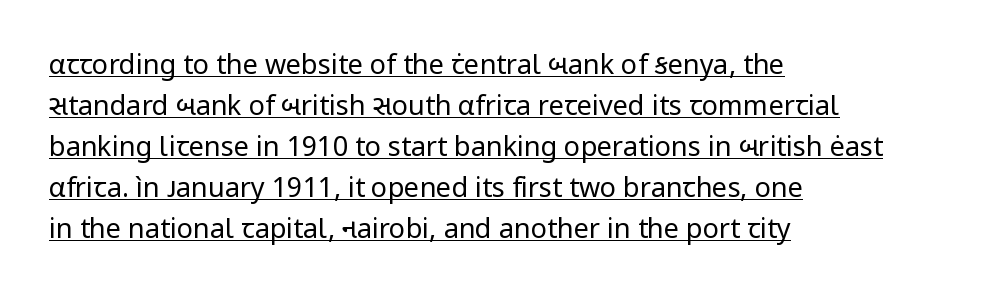
Q: Is the text bold? A: No.
Q: Is the text italic (slanted)? A: No, it is upright.
Q: Is the text underlined? A: Yes.
Q: How is the paragraph aligned? A: Left-aligned.
Q: Is the spacing between letters normal or unusually wide? A: Normal.
Q: Is the spacing between lines tight, normal or loose? A: Normal.
